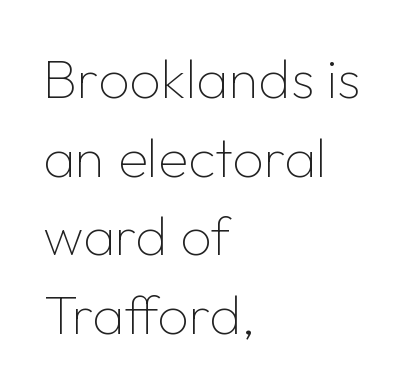
The image shows 55 px thin sans-serif type, upright; set left-aligned, normal line spacing (1.43x), normal letter spacing, not underlined; low stroke contrast and a medium x-height.
